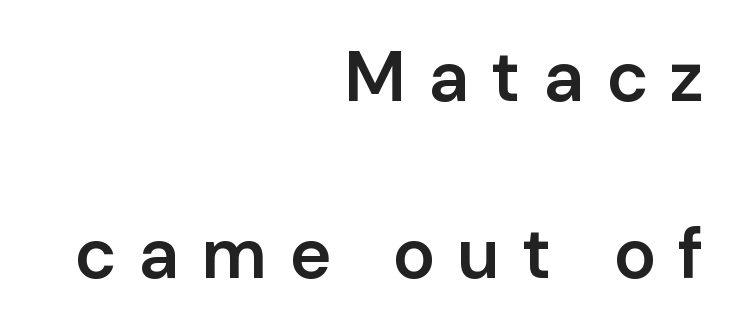
{"serif": "no", "italic": "no", "bold": "semi", "weight": "semibold", "width": "normal", "stroke_contrast": "low", "x_height": "medium", "monospaced": "no", "underline": "no", "align": "right", "line_spacing": "loose", "line_spacing_ratio": 2.5, "letter_spacing": "wide", "letter_spacing_em": 0.31, "glyph_px": 71}
